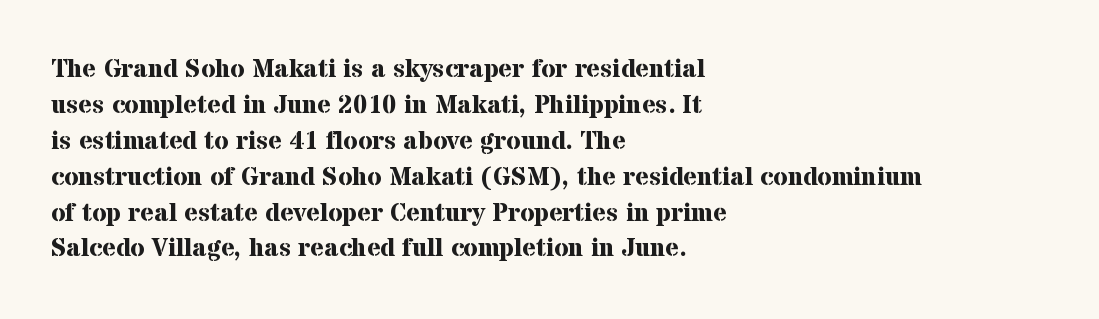
{"italic": "no", "bold": "yes", "underline": "no", "align": "left", "line_spacing": "normal", "line_spacing_ratio": 1.38, "letter_spacing": "normal", "letter_spacing_em": 0.0, "glyph_px": 26}
